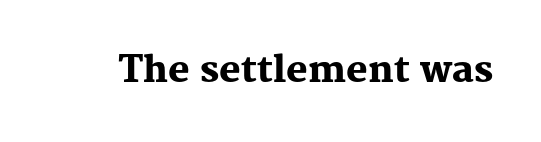
{"serif": "yes", "italic": "no", "bold": "yes", "weight": "heavy", "width": "normal", "stroke_contrast": "medium", "x_height": "medium", "monospaced": "no", "underline": "no", "letter_spacing": "normal", "letter_spacing_em": 0.0, "glyph_px": 36}
